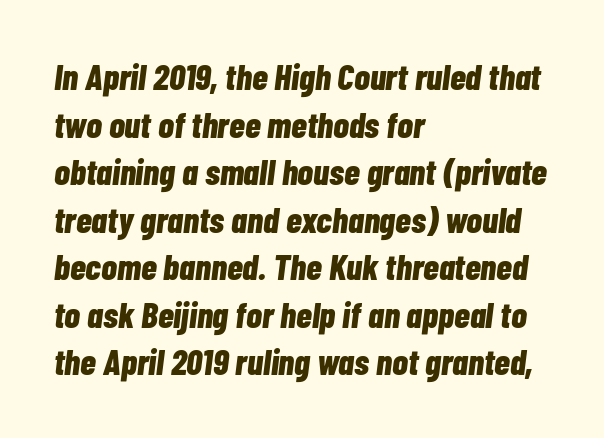
Short note: letters normally spaced. The designer left line spacing at the default. The typesetting leans heavy: a genuine bold. The compositor pushed each line to the left boundary.
